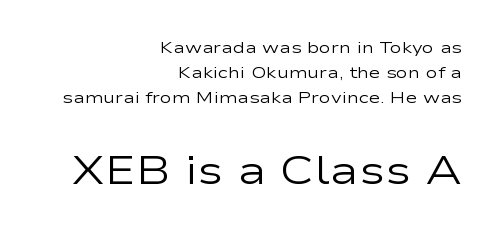
{"serif": "no", "italic": "no", "bold": "no", "weight": "regular", "width": "wide", "stroke_contrast": "low", "x_height": "medium", "monospaced": "no", "underline": "no", "align": "right", "line_spacing": "normal", "line_spacing_ratio": 1.56, "letter_spacing": "normal", "letter_spacing_em": 0.0, "larger_block": "second", "size_ratio": 2.5, "glyph_px": 40}
